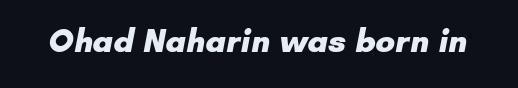
{"serif": "no", "bold": "yes", "weight": "heavy", "width": "normal", "stroke_contrast": "low", "x_height": "small", "monospaced": "no", "underline": "no", "letter_spacing": "normal", "letter_spacing_em": 0.0, "glyph_px": 33}
